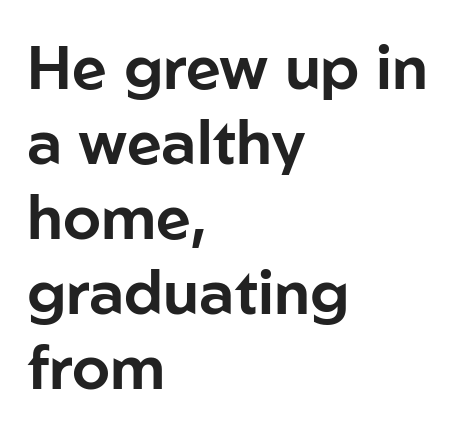
Q: Is the text italic (slanted)? A: No, it is upright.
Q: Is the typeface a serif or a sans-serif typeface? A: Sans-serif.
Q: Is the text underlined? A: No.
Q: How is the paragraph aligned? A: Left-aligned.
Q: Is the spacing between letters normal or unusually wide? A: Normal.
Q: Width (condensed, normal, or wide)? A: Normal.
Q: Stroke contrast? A: Low.
Q: x-height? A: Medium.
Q: Monospaced? A: No.
